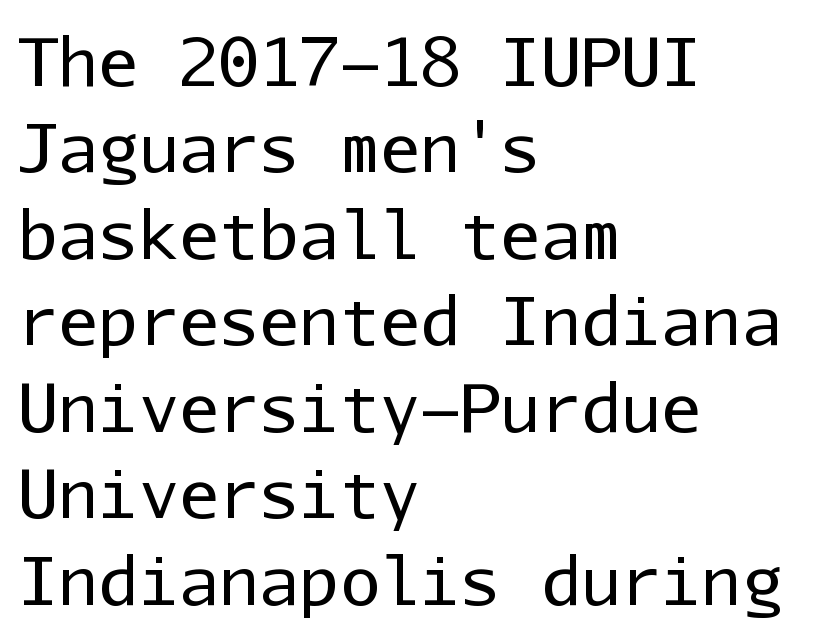
The image shows 67 px regular-weight sans-serif type, upright, monospaced; set left-aligned, normal line spacing (1.29x), normal letter spacing, not underlined; low stroke contrast and a medium x-height.
